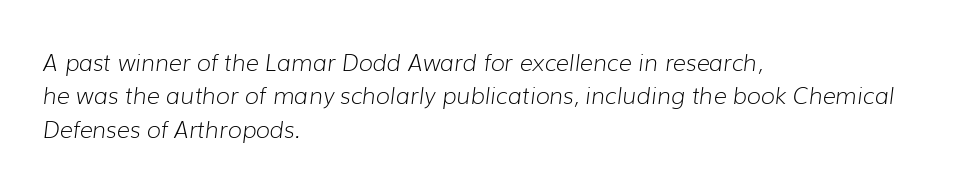
Q: Is the text bold? A: No.
Q: Is the text italic (slanted)? A: Yes, it leans right by about 7 degrees.
Q: Is the text underlined? A: No.
Q: How is the paragraph aligned? A: Left-aligned.
Q: Is the spacing between letters normal or unusually wide? A: Normal.
Q: Is the spacing between lines tight, normal or loose? A: Normal.
